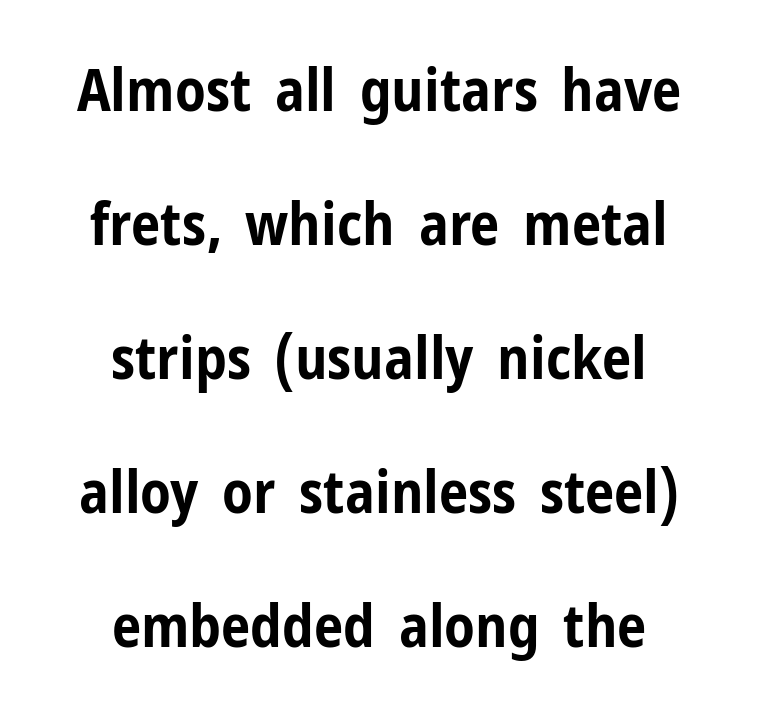
The image shows 59 px bold, condensed sans-serif type, upright; set centered, loose line spacing (2.27x), normal letter spacing, not underlined; low stroke contrast and a medium x-height.
